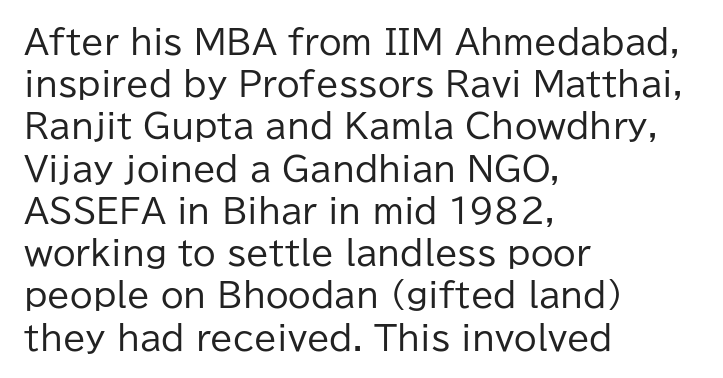
Q: Is the text bold? A: No.
Q: Is the text italic (slanted)? A: No, it is upright.
Q: Is the typeface a serif or a sans-serif typeface? A: Sans-serif.
Q: Is the text underlined? A: No.
Q: How is the paragraph aligned? A: Left-aligned.
Q: Is the spacing between letters normal or unusually wide? A: Normal.
Q: Is the spacing between lines tight, normal or loose? A: Normal.
Q: Width (condensed, normal, or wide)? A: Normal.
Q: Stroke contrast? A: Low.
Q: x-height? A: Medium.
Q: Monospaced? A: No.
